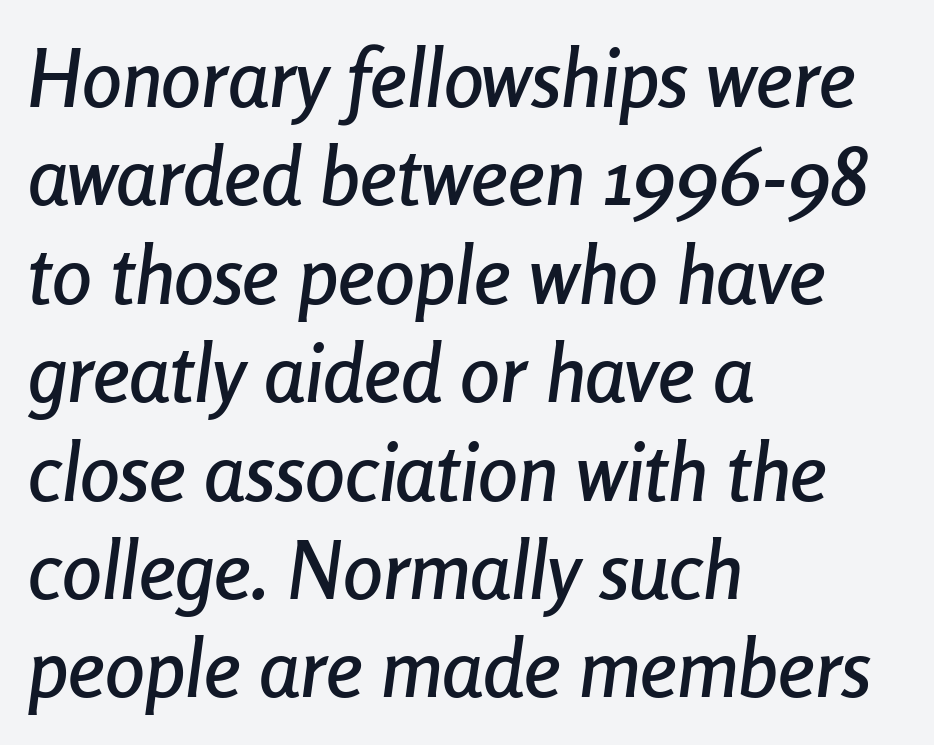
Q: Is the text italic (slanted)? A: Yes, it leans right by about 8 degrees.
Q: Is the text underlined? A: No.
Q: How is the paragraph aligned? A: Left-aligned.
Q: Is the spacing between letters normal or unusually wide? A: Normal.
Q: Width (condensed, normal, or wide)? A: Condensed.
Q: Stroke contrast? A: Low.
Q: x-height? A: Medium.
Q: Monospaced? A: No.
